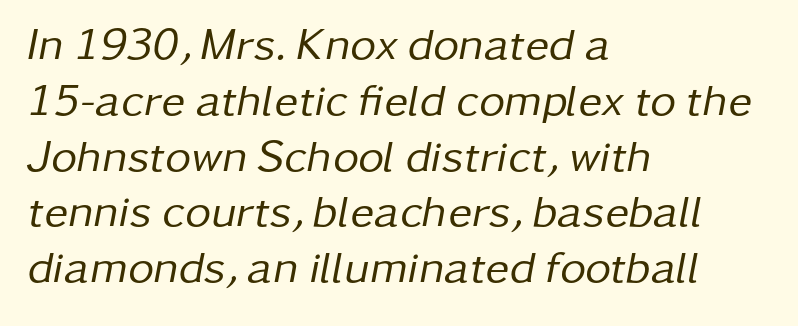
Q: Is the text bold? A: No.
Q: Is the text italic (slanted)? A: Yes, it leans right by about 11 degrees.
Q: Is the text underlined? A: No.
Q: How is the paragraph aligned? A: Left-aligned.
Q: Is the spacing between letters normal or unusually wide? A: Normal.
Q: Width (condensed, normal, or wide)? A: Normal.
Q: Stroke contrast? A: Low.
Q: x-height? A: Medium.
Q: Monospaced? A: No.
